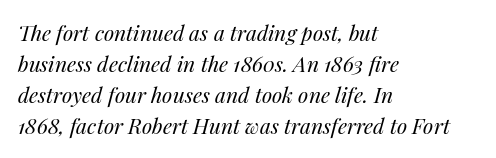
{"italic": "yes", "lean": "right", "slant_degrees": 14, "bold": "no", "underline": "no", "align": "left", "line_spacing": "normal", "line_spacing_ratio": 1.47, "letter_spacing": "normal", "letter_spacing_em": 0.0, "glyph_px": 21}
